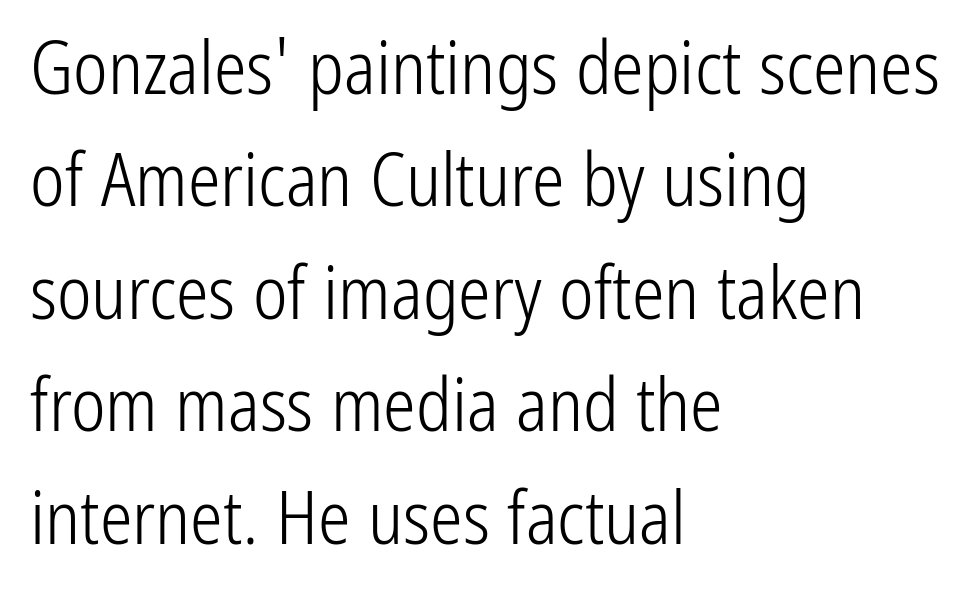
{"serif": "no", "italic": "no", "bold": "no", "weight": "light", "width": "condensed", "stroke_contrast": "low", "x_height": "medium", "monospaced": "no", "underline": "no", "align": "left", "line_spacing": "normal", "line_spacing_ratio": 1.54, "letter_spacing": "normal", "letter_spacing_em": 0.0, "glyph_px": 73}
